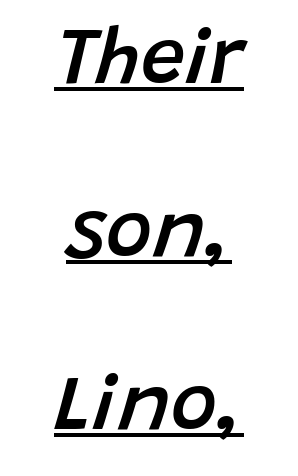
Which margin do the lines hug? Neither — every line sits in the middle. Compared with ordinary roman type, these characters are visibly tilted. The typesetting leans somewhat heavy: a semibold. The rendering uses the underline text-decoration. The letterforms sit shoulder to shoulder at normal distance.
